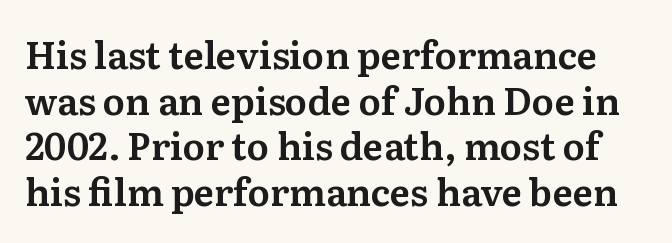
Each letter's strokes conclude with small projecting serifs. A typesetter would call this proportional, since set widths differ per character. These lines keep a tight, regular rhythm from letter to letter. Characters remain perfectly vertical along every line. Nobody drew a line under any word here.
